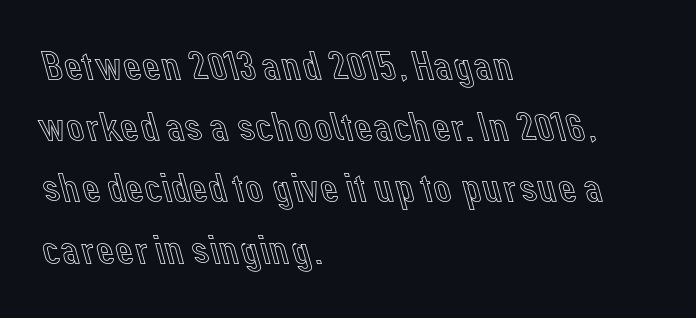
The image shows 40 px text type; set left-aligned, normal line spacing (1.53x), normal letter spacing, not underlined; a medium x-height.
